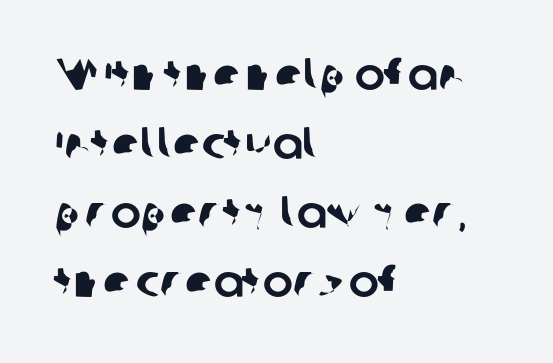
The image shows 45 px sans-serif type; set left-aligned, normal line spacing (1.53x), normal letter spacing, not underlined; low stroke contrast and a medium x-height.
